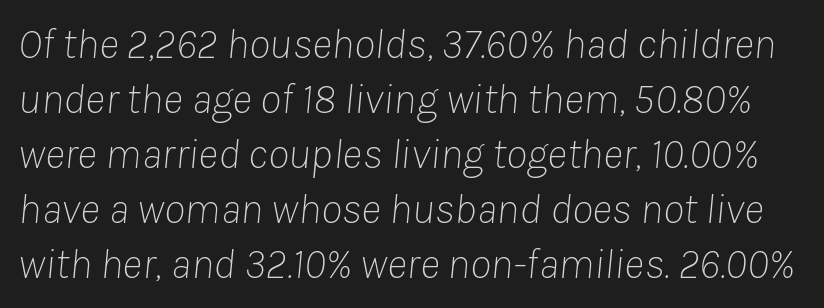
The image shows 43 px thin type, italic (leaning right); set normal line spacing (1.28x), normal letter spacing, not underlined; low stroke contrast and a medium x-height.
